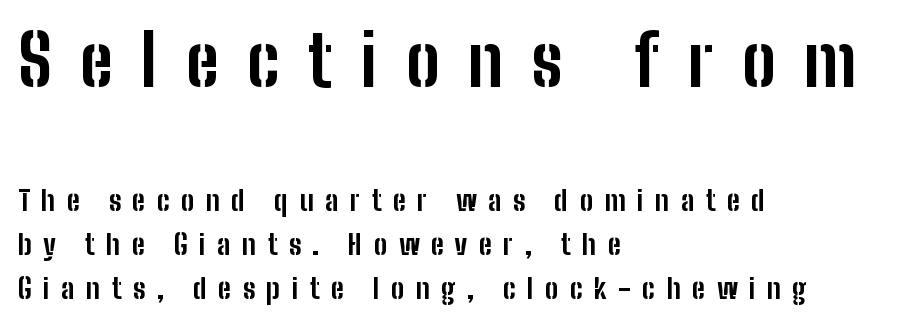
The image shows 70 px bold, condensed sans-serif type, upright; set left-aligned, normal line spacing (1.56x), unusually wide letter spacing (+0.41 em), not underlined; the first (top) block is 2.5x larger; low stroke contrast and a medium x-height.
